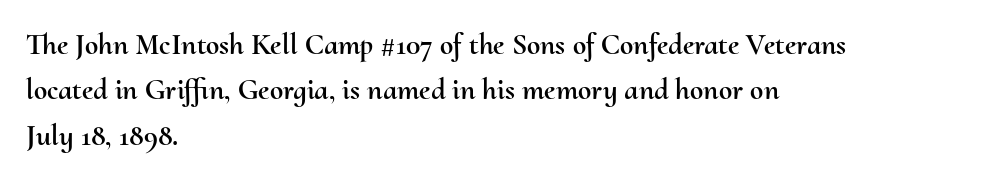
The zone under the glyphs is completely vacant. The compositor pushed each line to the left boundary. You can tell it's not italic because the verticals are truly vertical. Each letter keeps its own natural width here, so spacing adapts to shape. Short note: letters normally spaced.
